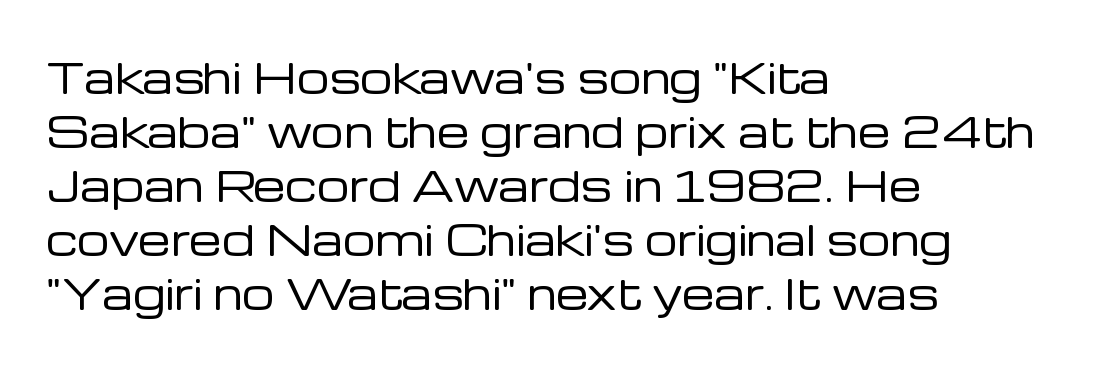
{"serif": "no", "italic": "no", "bold": "no", "weight": "regular", "width": "normal", "stroke_contrast": "low", "x_height": "medium", "monospaced": "no", "underline": "no", "align": "left", "line_spacing": "normal", "line_spacing_ratio": 1.32, "letter_spacing": "normal", "letter_spacing_em": 0.0, "glyph_px": 41}
